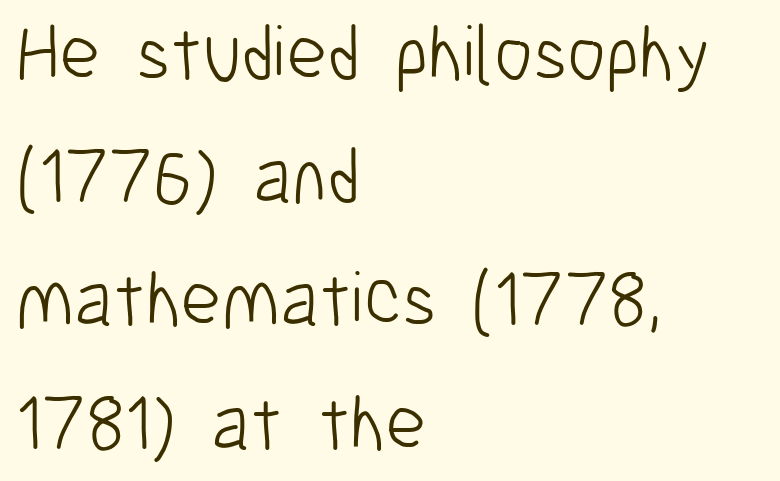
Does the leading feel generous? No, just average. Honestly, the letter spacing is just normal — you wouldn't notice it. The type family on display is of the sans-serif kind. You could not count columns in this text — the font is proportionally spaced. The characters are drawn with everyday or finer stroke widths. The paragraph shown leans on its left margin.
